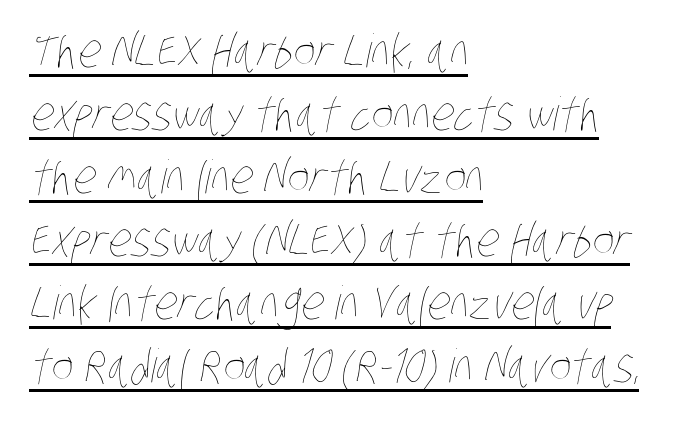
What decoration does the sample have? An underline. The letters advance in unequal steps, a hallmark of proportional type. The designer left line spacing at the default. Here the glyphs are tracked normally, forming tight word shapes. Teacher's note: observe the even left margin — that is flush-left alignment.
